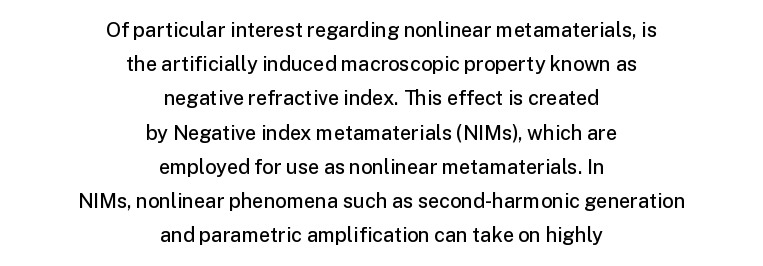
Inter-character spacing is left at the font's built-in metrics. The specimen reads as upright at a glance. Look at the stroke-to-counter ratio: somewhat heavy, a semibold. Beneath every word, the page is bare. Centered paragraph, ragged on both sides.
